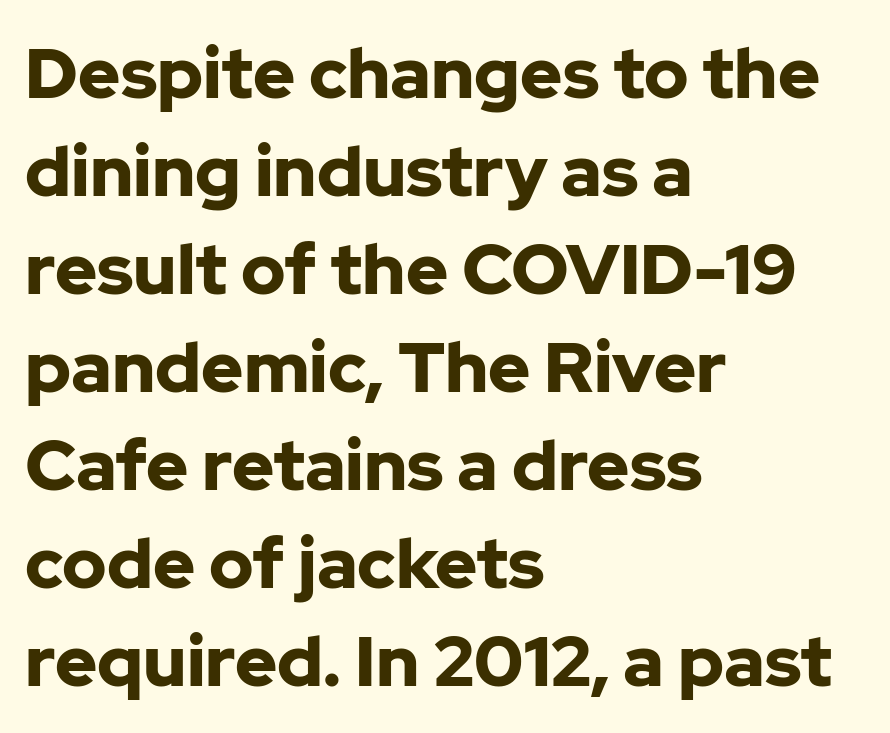
Q: Is the text bold? A: Yes.
Q: Is the text italic (slanted)? A: No, it is upright.
Q: Is the typeface a serif or a sans-serif typeface? A: Sans-serif.
Q: Is the text underlined? A: No.
Q: How is the paragraph aligned? A: Left-aligned.
Q: Is the spacing between letters normal or unusually wide? A: Normal.
Q: Is the spacing between lines tight, normal or loose? A: Normal.
Q: Width (condensed, normal, or wide)? A: Normal.
Q: Stroke contrast? A: Low.
Q: x-height? A: Medium.
Q: Monospaced? A: No.
